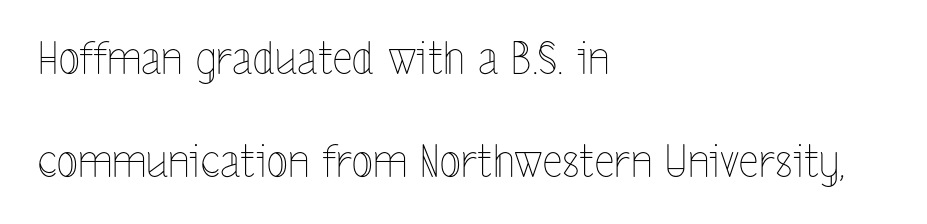
{"italic": "no", "bold": "no", "weight": "thin", "width": "condensed", "x_height": "medium", "monospaced": "no", "underline": "no", "align": "left", "line_spacing": "loose", "line_spacing_ratio": 2.33, "letter_spacing": "normal", "letter_spacing_em": 0.0, "glyph_px": 44}
